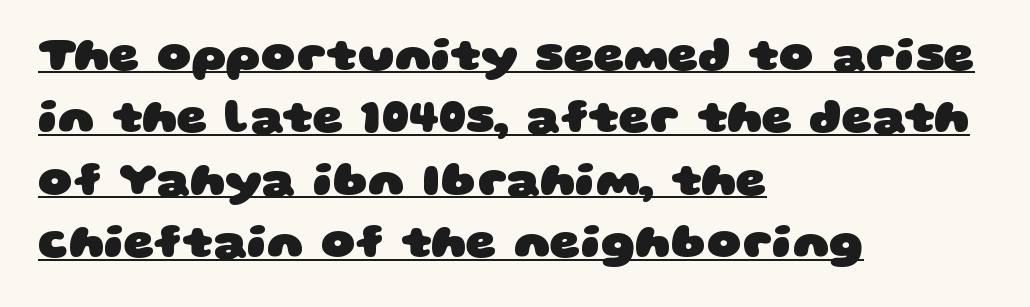
Nope, no serifs anywhere on these letters. The passage shown is typed in a proportional face where columns would drift. A classic flush-left, rag-right setting is used for this passage. Compared with typical paragraphs, the rows here are spaced about the same.
